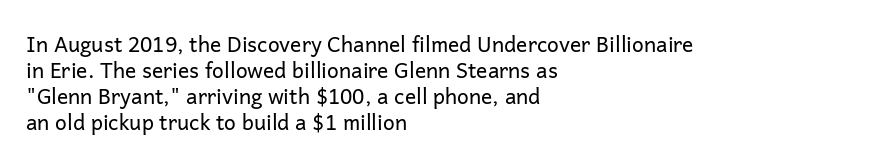
Q: Is the text bold? A: No.
Q: Is the text italic (slanted)? A: No, it is upright.
Q: Is the text underlined? A: No.
Q: How is the paragraph aligned? A: Left-aligned.
Q: Is the spacing between letters normal or unusually wide? A: Normal.
